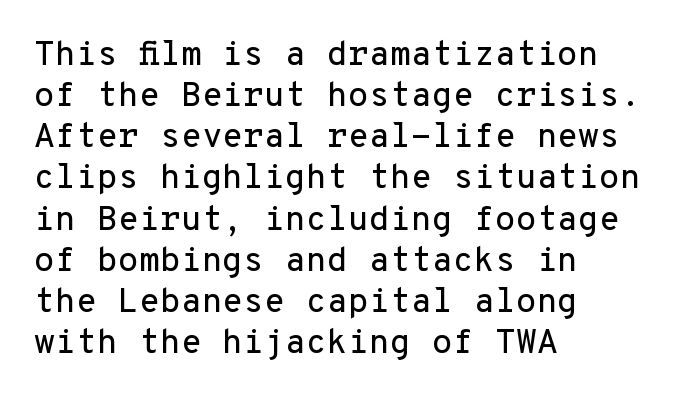
You could count columns in this text — the font is strictly monospaced. Words float on clear page, feet unadorned. The letters sit at their default tracking, neither squeezed nor spread. Is the block centered? No — it sits flush against the left margin.
